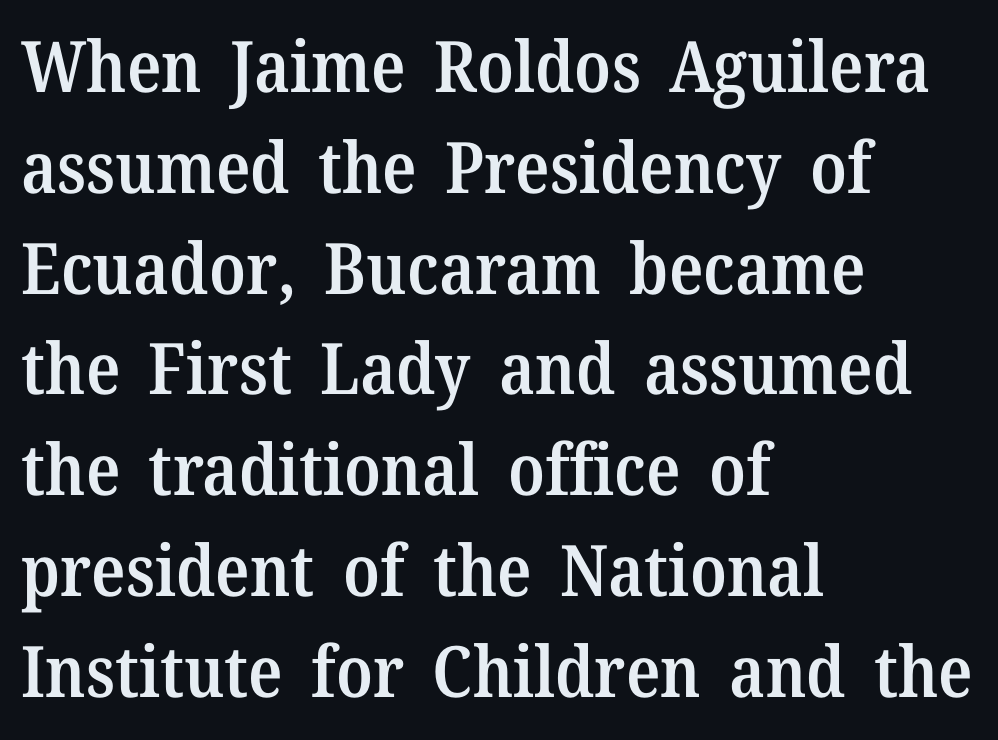
The image shows 71 px semibold serif type, upright; set left-aligned, normal line spacing (1.42x), normal letter spacing, not underlined; medium stroke contrast and a medium x-height.
